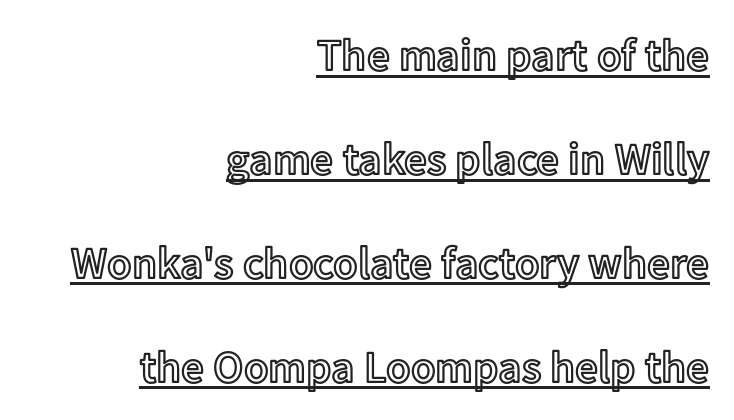
Q: Is the text italic (slanted)? A: No, it is upright.
Q: Is the text underlined? A: Yes.
Q: How is the paragraph aligned? A: Right-aligned.
Q: Is the spacing between letters normal or unusually wide? A: Normal.
Q: Is the spacing between lines tight, normal or loose? A: Loose.
Q: Width (condensed, normal, or wide)? A: Normal.
Q: x-height? A: Medium.
Q: Monospaced? A: No.
